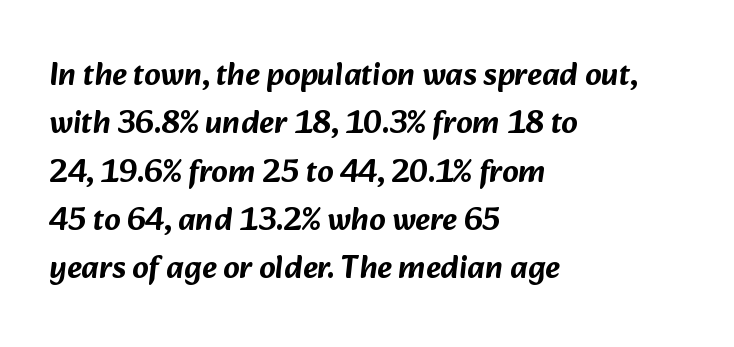
The image shows 32 px sans-serif type; set left-aligned, normal line spacing (1.51x), normal letter spacing, not underlined; low stroke contrast and a medium x-height.
